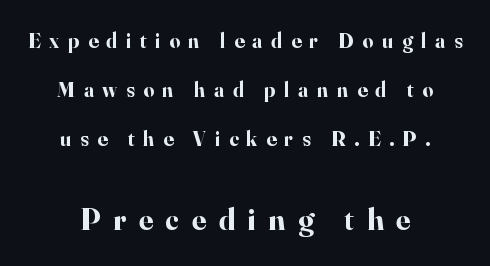
The image shows 31 px bold serif type, upright; set centered, loose line spacing (2.34x), unusually wide letter spacing (+0.41 em), not underlined; the second (bottom) block is 1.48x larger; high stroke contrast and a small x-height.
